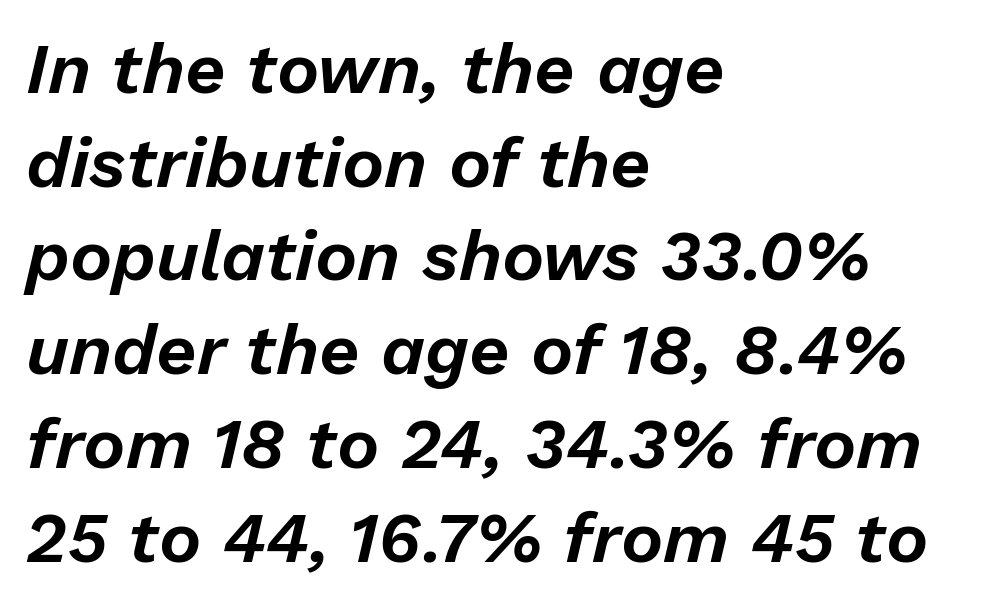
In terms of posture, this sample is oblique. Proportional: the letters do not fall into vertical columns. Letter spacing: default. Notice how descenders clear the ascenders below comfortably — that's standard leading.
